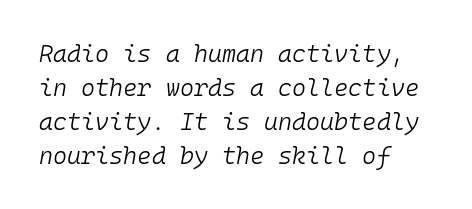
No heavy texture on the line: the type isn't bold. In terms of letterspacing, this is plain default setting. Horizontal bands of white between lines are of average thickness. The ragged edge is on the right, which tells us the setting is flush left. Check the space under the baseline: it is left empty. Slanted lettering throughout.
